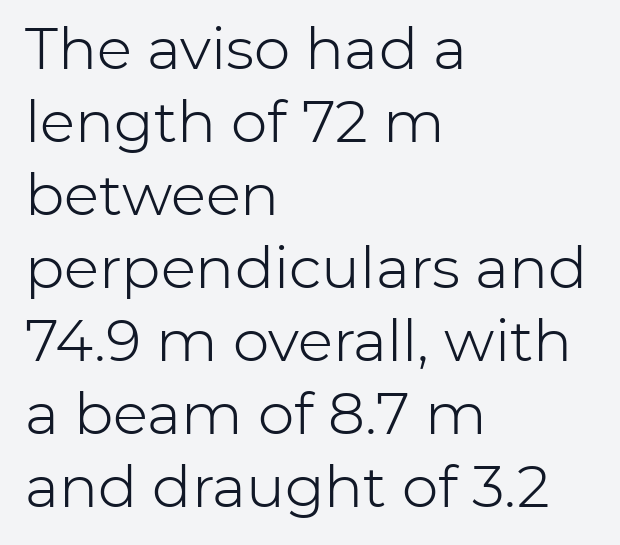
{"serif": "no", "italic": "no", "bold": "no", "weight": "light", "width": "normal", "stroke_contrast": "low", "x_height": "medium", "monospaced": "no", "underline": "no", "align": "left", "line_spacing": "normal", "line_spacing_ratio": 1.26, "letter_spacing": "normal", "letter_spacing_em": 0.0, "glyph_px": 58}
